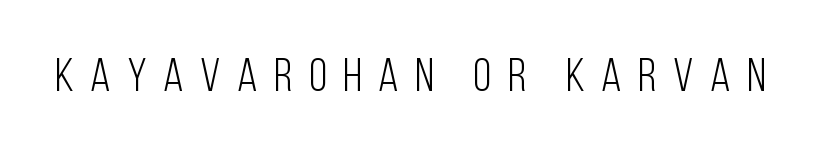
The image shows 47 px light, condensed sans-serif type, upright; set unusually wide letter spacing (+0.35 em), not underlined; low stroke contrast and a large x-height.
